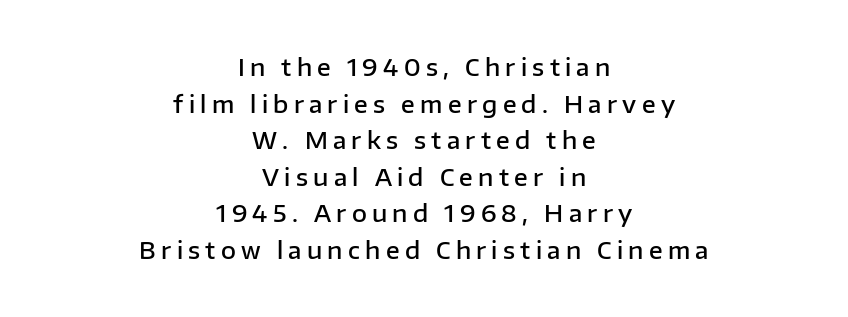
The image shows 23 px text type, upright; set centered, normal line spacing (1.59x), unusually wide letter spacing (+0.23 em), not underlined.
